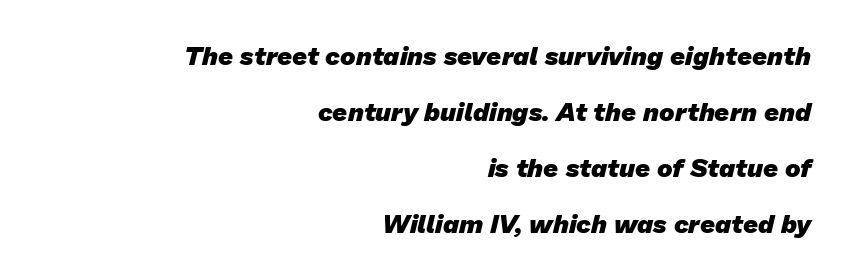
{"bold": "yes", "underline": "no", "align": "right", "line_spacing": "loose", "line_spacing_ratio": 2.15, "letter_spacing": "normal", "letter_spacing_em": 0.0, "glyph_px": 26}
